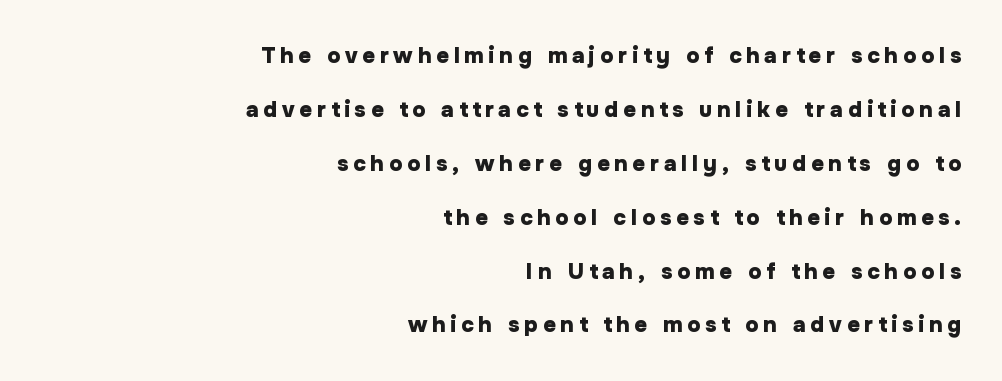
{"italic": "no", "bold": "yes", "underline": "no", "align": "right", "line_spacing": "loose", "line_spacing_ratio": 2.45, "letter_spacing": "wide", "letter_spacing_em": 0.22, "glyph_px": 22}
